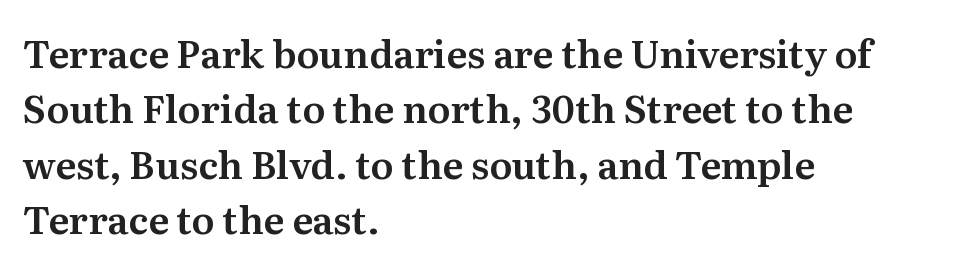
The area under the type is left untouched. Italic? Not at all — the glyphs are vertical. The rendering uses a moderate line-height, typical for paragraphs. The rendering anchors every line to the left-hand side. The letters carry serifs — small finishing strokes at the ends of their stems. These lines keep a tight, regular rhythm from letter to letter.
